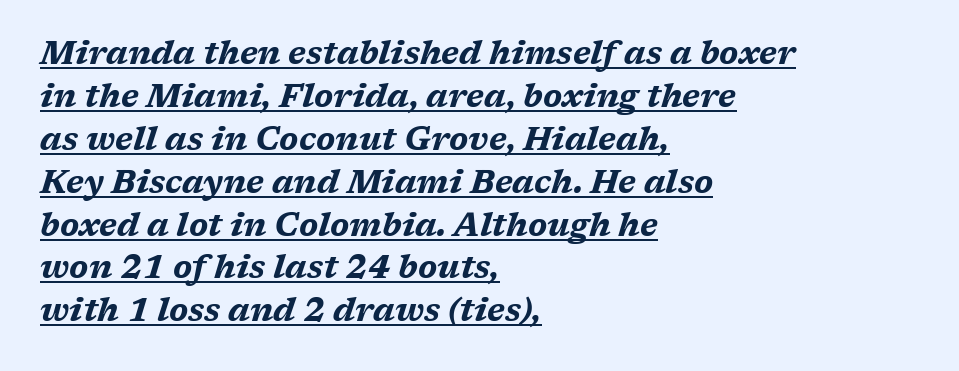
Q: Is the text bold? A: Yes.
Q: Is the text italic (slanted)? A: Yes, it leans right by about 17 degrees.
Q: Is the text underlined? A: Yes.
Q: How is the paragraph aligned? A: Left-aligned.
Q: Is the spacing between letters normal or unusually wide? A: Normal.
Q: Is the spacing between lines tight, normal or loose? A: Normal.
Q: Width (condensed, normal, or wide)? A: Wide.
Q: Stroke contrast? A: Medium.
Q: x-height? A: Medium.
Q: Monospaced? A: No.
